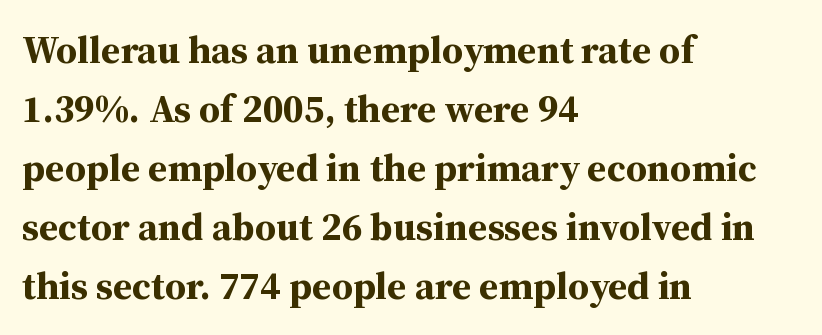
Does the copy run flush right? No — it runs flush left. Successive baselines arrive at the customary interval. The rendering uses natural spacing where letterforms have individual widths. Stroke terminals: seriffed. The letters stand upright; this is a roman face.
